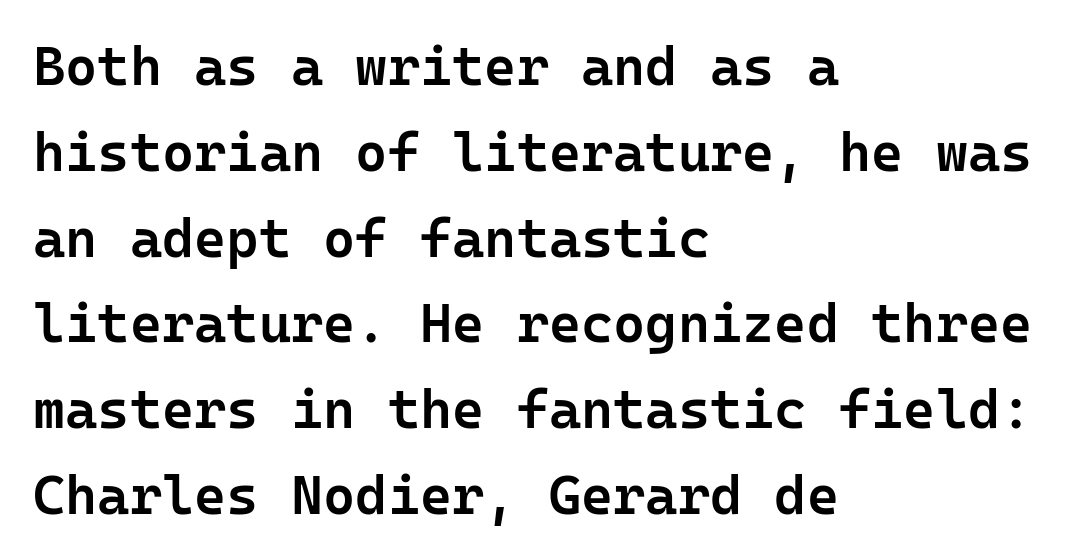
{"serif": "no", "italic": "no", "bold": "semi", "weight": "semibold", "width": "normal", "stroke_contrast": "low", "x_height": "medium", "underline": "no", "align": "left", "line_spacing": "normal", "line_spacing_ratio": 1.56, "letter_spacing": "normal", "letter_spacing_em": 0.0, "glyph_px": 55}
